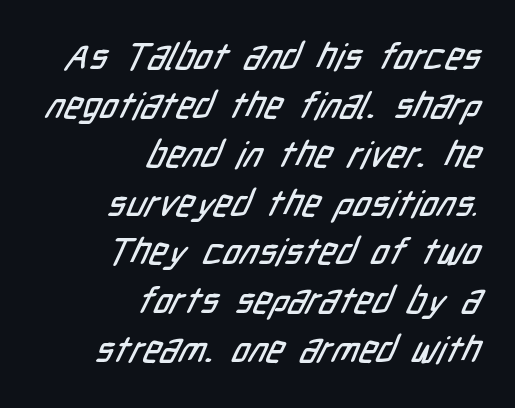
Letter spacing: default. In CSS terms this would be text-align: right. The gap between lines stays unmarked. Classification — sans serif. The passage shown stacks its lines at a standard gap. The passage shown is typed in a proportional face where columns would drift.
